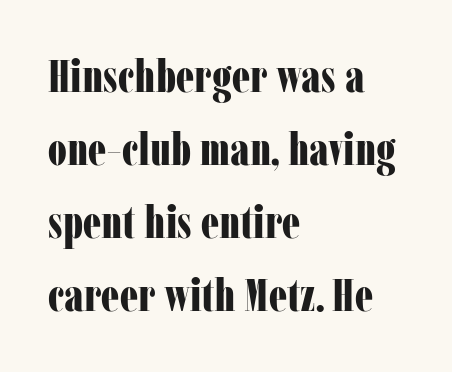
{"serif": "yes", "italic": "no", "bold": "yes", "weight": "bold", "width": "condensed", "stroke_contrast": "low", "x_height": "medium", "monospaced": "no", "underline": "no", "align": "left", "line_spacing": "normal", "line_spacing_ratio": 1.59, "letter_spacing": "normal", "letter_spacing_em": 0.0, "glyph_px": 46}
